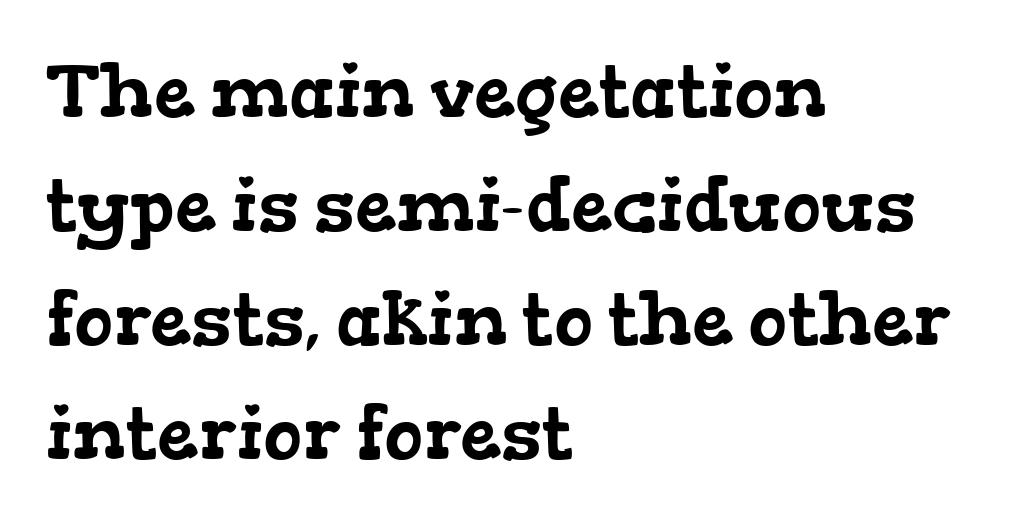
Q: Is the typeface a serif or a sans-serif typeface? A: Serif.
Q: Is the text underlined? A: No.
Q: How is the paragraph aligned? A: Left-aligned.
Q: Is the spacing between letters normal or unusually wide? A: Normal.
Q: Is the spacing between lines tight, normal or loose? A: Normal.
Q: Width (condensed, normal, or wide)? A: Wide.
Q: Stroke contrast? A: Low.
Q: x-height? A: Medium.
Q: Monospaced? A: No.
